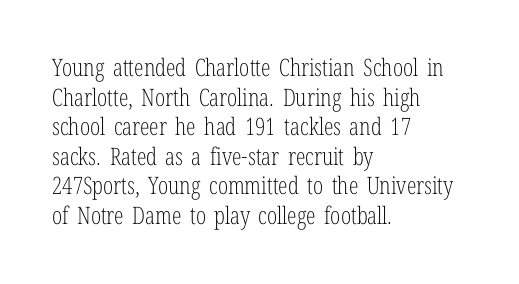
{"italic": "no", "bold": "no", "underline": "no", "align": "left", "line_spacing_ratio": 1.23, "letter_spacing": "normal", "letter_spacing_em": 0.0, "glyph_px": 24}
